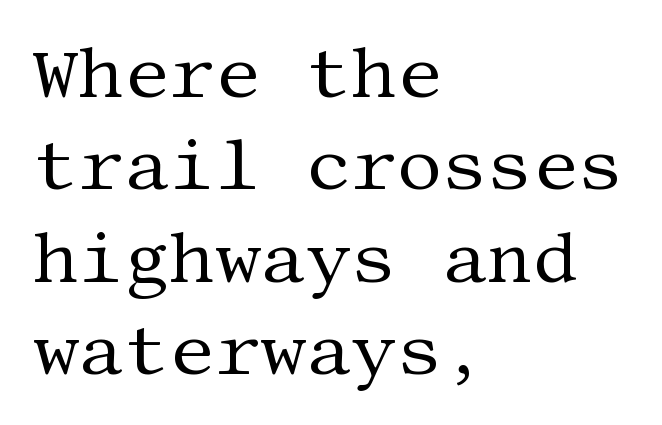
Q: Is the text bold? A: No.
Q: Is the text italic (slanted)? A: No, it is upright.
Q: Is the typeface a serif or a sans-serif typeface? A: Serif.
Q: Is the text underlined? A: No.
Q: How is the paragraph aligned? A: Left-aligned.
Q: Is the spacing between letters normal or unusually wide? A: Normal.
Q: Is the spacing between lines tight, normal or loose? A: Normal.
Q: Width (condensed, normal, or wide)? A: Normal.
Q: Stroke contrast? A: Medium.
Q: x-height? A: Large.
